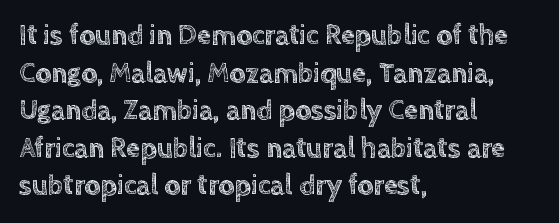
The image shows 28 px text type, upright; set left-aligned, normal line spacing (1.34x), normal letter spacing, not underlined; a large x-height.
